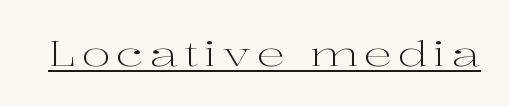
Each stroke keeps to a modest, everyday thickness or less. Varying glyph widths throughout — classic text-font behaviour. Notice how a bar underscores the lettering throughout. The type sits square on the baseline with zero lean.
